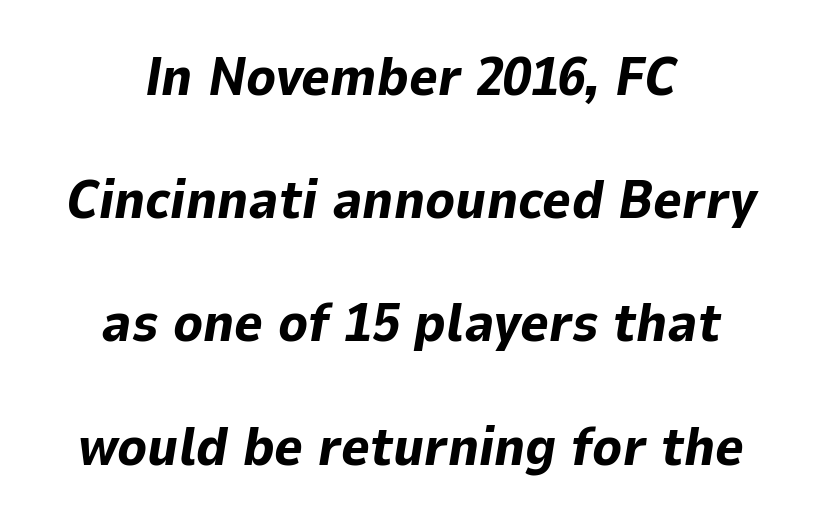
Bold? Absolutely — the strokes are thick and heavy. Here the designer chose a conventional face with non-uniform glyph widths. Standard letterfit; no display-style spreading of the glyphs. This block would shrink considerably if given ordinary leading; it's expanded now.
